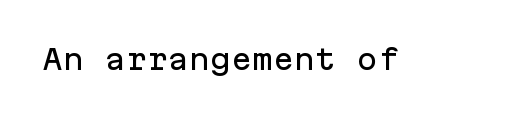
Q: Is the text italic (slanted)? A: No, it is upright.
Q: Is the typeface a serif or a sans-serif typeface? A: Sans-serif.
Q: Is the text underlined? A: No.
Q: Is the spacing between letters normal or unusually wide? A: Normal.
Q: Width (condensed, normal, or wide)? A: Normal.
Q: Stroke contrast? A: Low.
Q: x-height? A: Medium.
Q: Monospaced? A: Yes.
